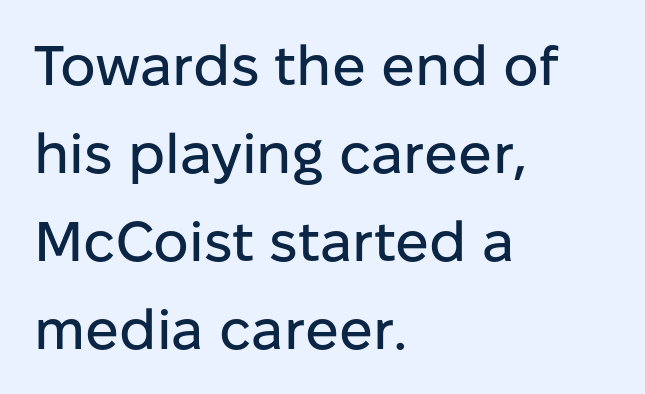
{"serif": "no", "italic": "no", "width": "normal", "stroke_contrast": "low", "x_height": "medium", "monospaced": "no", "underline": "no", "align": "left", "line_spacing": "normal", "line_spacing_ratio": 1.57, "letter_spacing": "normal", "letter_spacing_em": 0.0, "glyph_px": 56}
